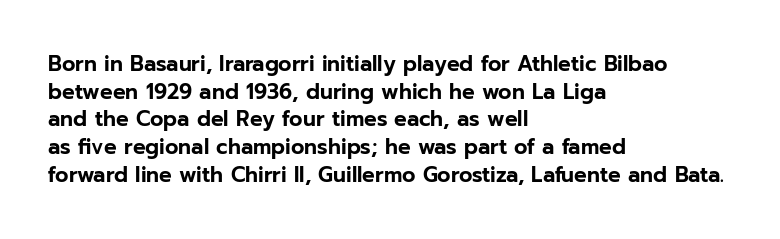
The image shows 21 px text type, upright; set left-aligned, normal line spacing (1.32x), normal letter spacing, not underlined.
